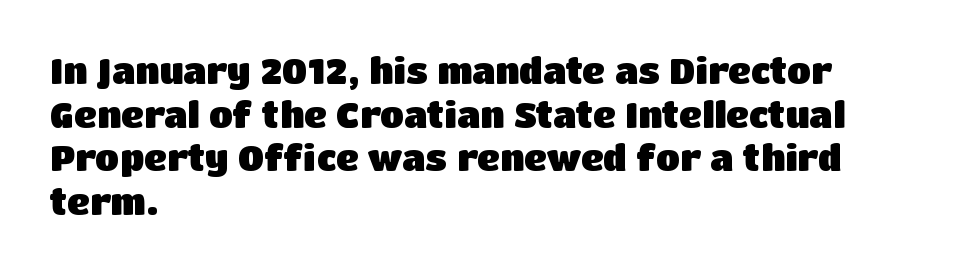
{"serif": "no", "italic": "no", "bold": "yes", "weight": "heavy", "width": "normal", "stroke_contrast": "low", "x_height": "large", "monospaced": "no", "underline": "no", "align": "left", "line_spacing": "normal", "line_spacing_ratio": 1.25, "letter_spacing": "normal", "letter_spacing_em": 0.0, "glyph_px": 35}
